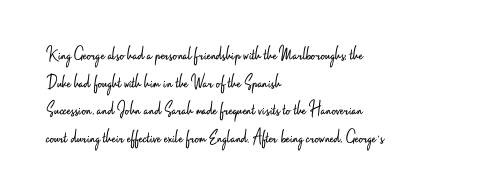
{"bold": "no", "underline": "no", "align": "left", "line_spacing": "normal", "line_spacing_ratio": 1.38, "letter_spacing": "normal", "letter_spacing_em": 0.0, "glyph_px": 20}
